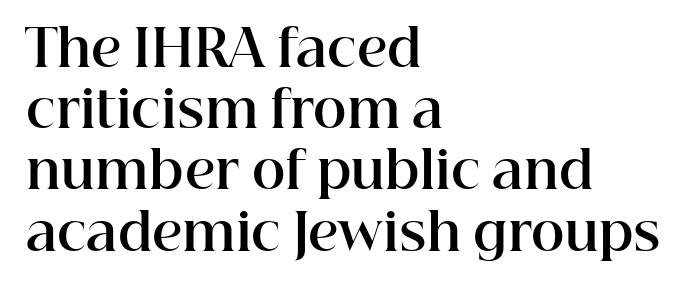
{"serif": "yes", "italic": "no", "bold": "yes", "weight": "bold", "width": "normal", "stroke_contrast": "high", "x_height": "medium", "monospaced": "no", "underline": "no", "align": "left", "line_spacing_ratio": 1.2, "letter_spacing": "normal", "letter_spacing_em": 0.0, "glyph_px": 51}
